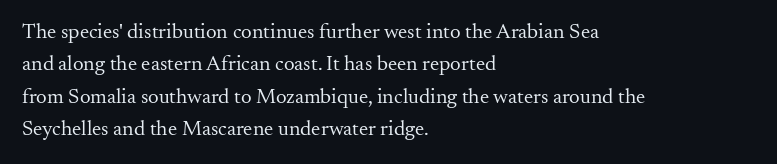
The image shows 21 px text type, upright; set left-aligned, normal line spacing (1.54x), normal letter spacing, not underlined.
